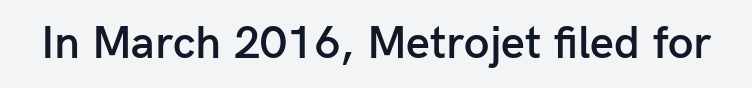
Q: Is the text bold? A: Semi-bold.
Q: Is the text italic (slanted)? A: No, it is upright.
Q: Is the typeface a serif or a sans-serif typeface? A: Sans-serif.
Q: Is the text underlined? A: No.
Q: Is the spacing between letters normal or unusually wide? A: Normal.
Q: Width (condensed, normal, or wide)? A: Normal.
Q: Stroke contrast? A: Low.
Q: x-height? A: Medium.
Q: Monospaced? A: No.
